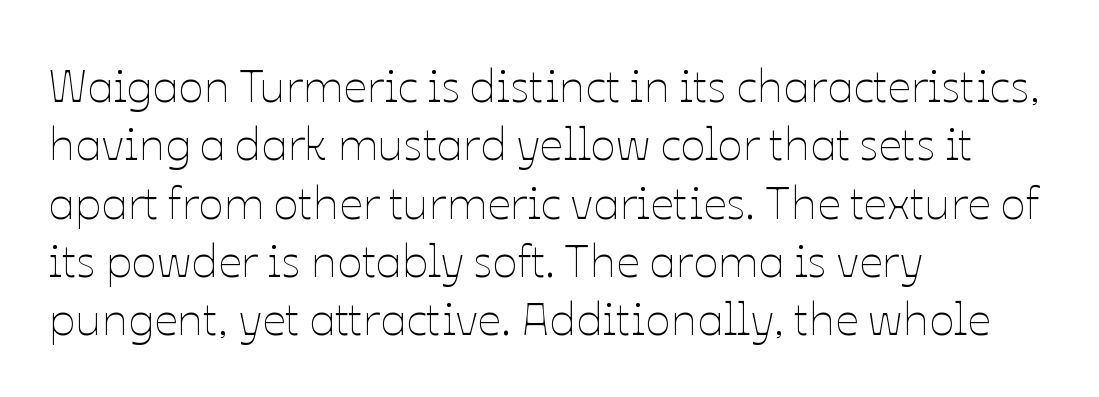
Q: Is the text bold? A: No.
Q: Is the text italic (slanted)? A: No, it is upright.
Q: Is the text underlined? A: No.
Q: How is the paragraph aligned? A: Left-aligned.
Q: Is the spacing between letters normal or unusually wide? A: Normal.
Q: Width (condensed, normal, or wide)? A: Normal.
Q: Stroke contrast? A: Low.
Q: x-height? A: Medium.
Q: Monospaced? A: No.
